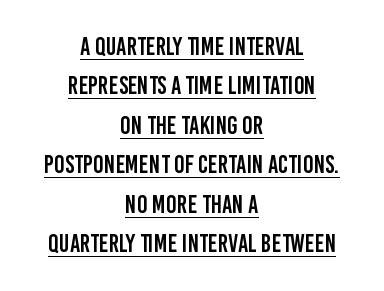
{"italic": "no", "underline": "yes", "align": "center", "line_spacing": "normal", "line_spacing_ratio": 1.58, "letter_spacing": "normal", "letter_spacing_em": 0.0, "glyph_px": 25}
